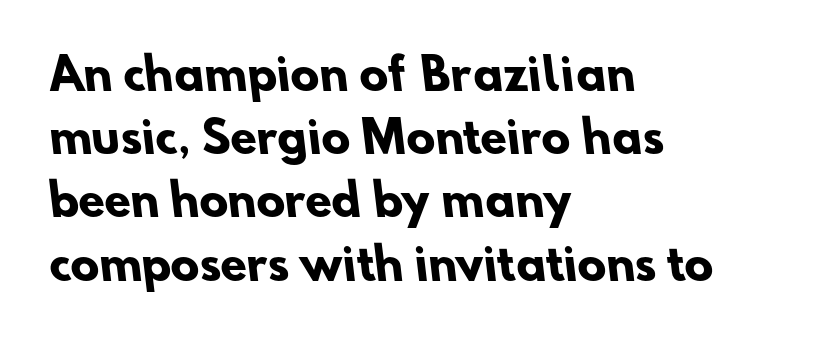
Students, note that the glyphs here touch the page at normal intervals. Does the weight exceed regular? Yes, all the way to bold. Do the characters align in a grid? No, the font is proportional. A typesetter would call this leading conventional body-copy spacing. Layout note: lines flush left.
